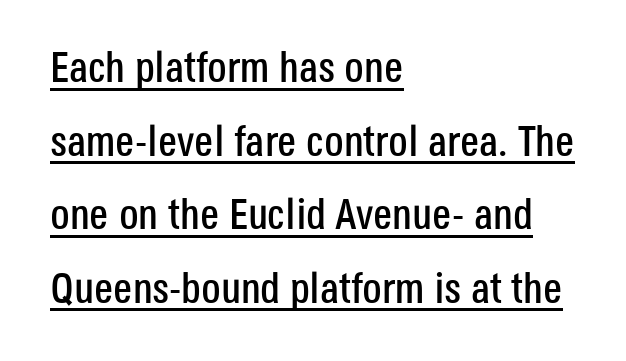
The image shows 43 px condensed sans-serif type, upright; set left-aligned, line spacing 1.71x, normal letter spacing, underlined; low stroke contrast and a large x-height.
